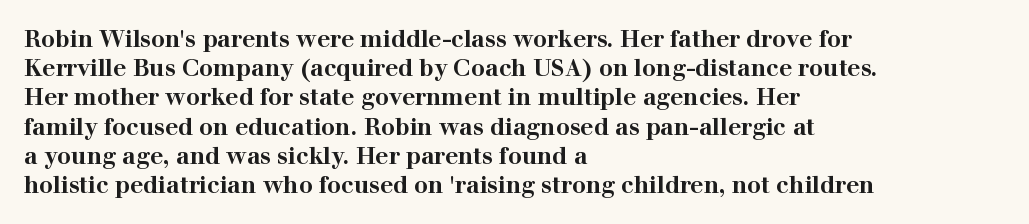
The image shows 23 px bold type, upright; set left-aligned, normal line spacing (1.27x), normal letter spacing, not underlined.
